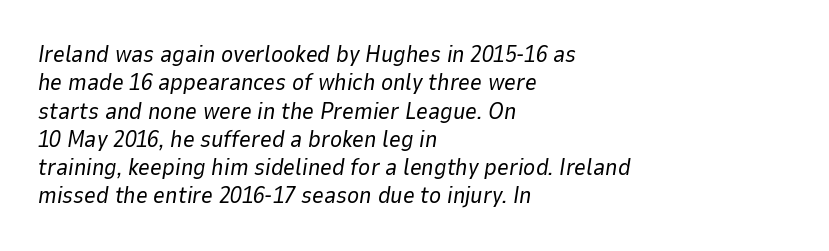
{"italic": "yes", "lean": "right", "slant_degrees": 9, "bold": "no", "underline": "no", "align": "left", "line_spacing_ratio": 1.23, "letter_spacing": "normal", "letter_spacing_em": 0.0, "glyph_px": 23}
